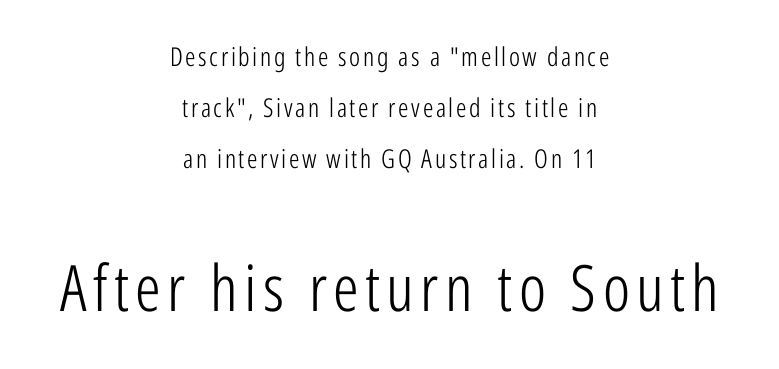
The image shows 64 px light, condensed sans-serif type, upright; set centered, loose line spacing (1.96x), not underlined; the second (bottom) block is 2.46x larger; low stroke contrast and a medium x-height.
